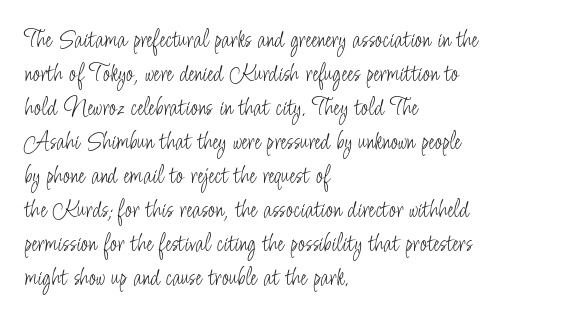
Vertically, the passage feels balanced, rows spaced as you'd expect. The strip under each line holds only bare page. Weight: in the light-to-regular range. Glyph-to-glyph distance matches everyday printed text.
